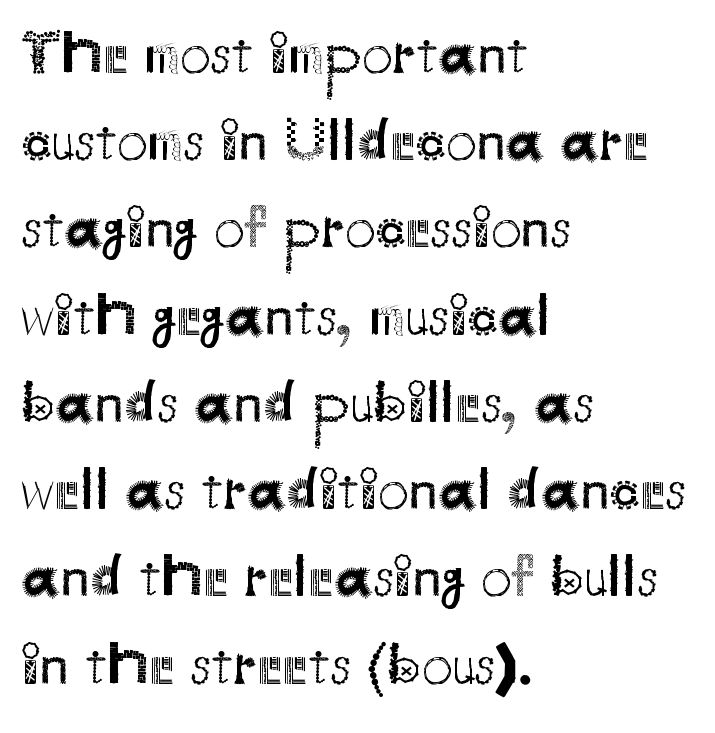
{"serif": "no", "italic": "no", "bold": "no", "weight": "regular", "width": "normal", "stroke_contrast": "medium", "x_height": "small", "monospaced": "no", "underline": "no", "align": "left", "line_spacing": "normal", "line_spacing_ratio": 1.43, "letter_spacing": "normal", "letter_spacing_em": 0.0, "glyph_px": 61}
